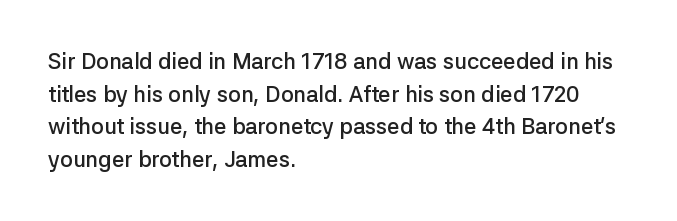
The image shows 22 px text type, upright; set left-aligned, normal line spacing (1.48x), normal letter spacing, not underlined.
